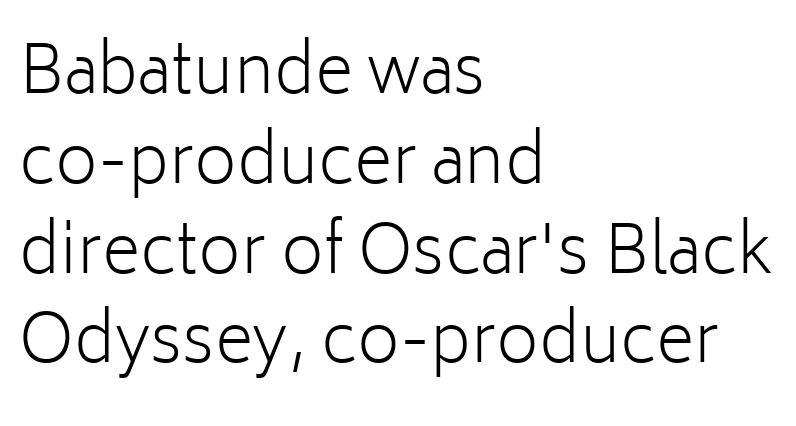
The rendering uses natural spacing where letterforms have individual widths. This rendering features lettering with no underline. Teacher's note: observe the even left margin — that is flush-left alignment. The axis of the letterforms is exactly vertical.
